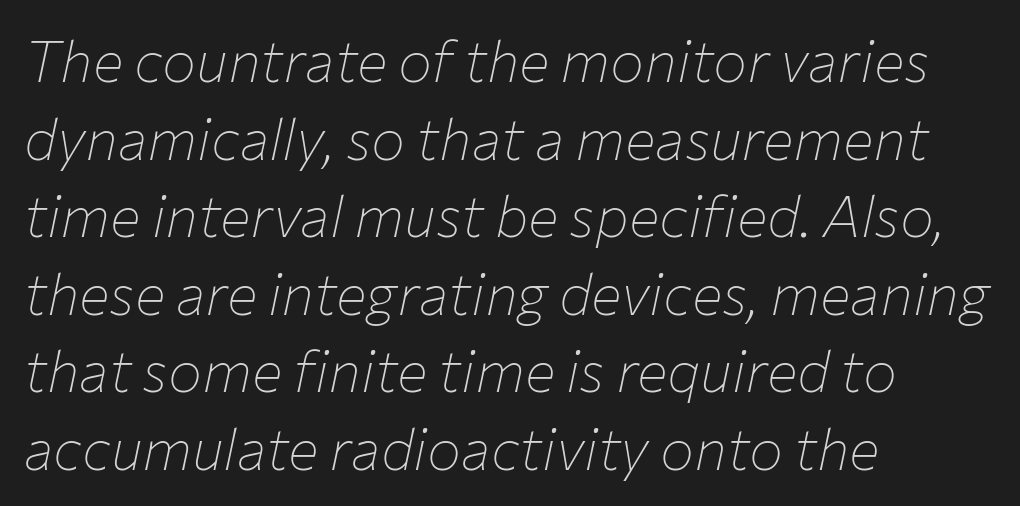
The image shows 57 px thin type, italic (leaning right); set left-aligned, normal line spacing (1.36x), normal letter spacing, not underlined; low stroke contrast and a medium x-height.
